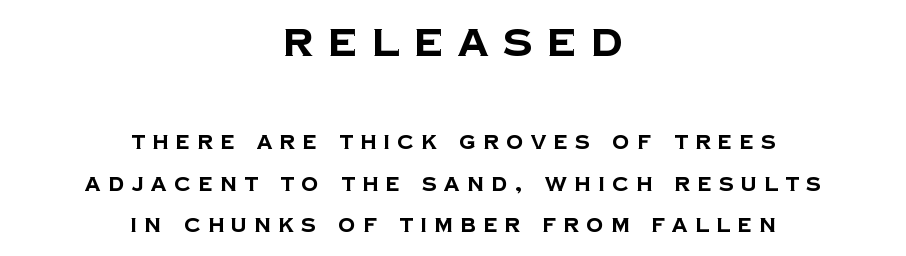
{"serif": "no", "bold": "yes", "weight": "bold", "width": "normal", "stroke_contrast": "low", "x_height": "large", "monospaced": "no", "underline": "no", "align": "center", "line_spacing": "loose", "line_spacing_ratio": 2.18, "letter_spacing": "wide", "letter_spacing_em": 0.4, "larger_block": "first", "size_ratio": 2.0, "glyph_px": 38}
